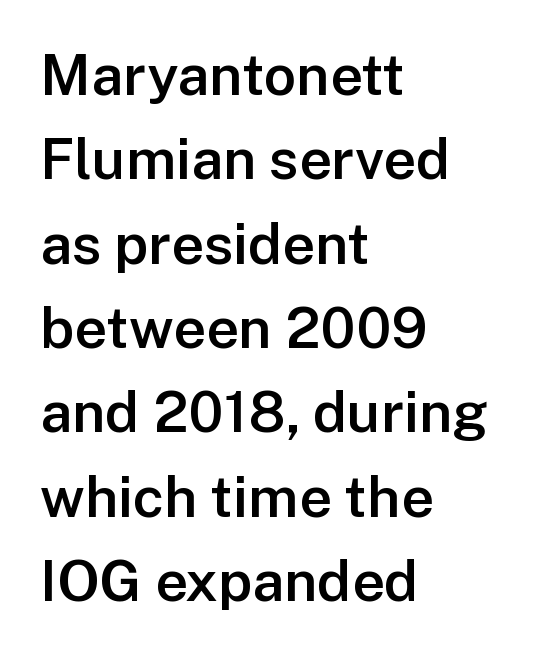
Q: Is the text bold? A: Semi-bold.
Q: Is the text italic (slanted)? A: No, it is upright.
Q: Is the typeface a serif or a sans-serif typeface? A: Sans-serif.
Q: Is the text underlined? A: No.
Q: How is the paragraph aligned? A: Left-aligned.
Q: Is the spacing between letters normal or unusually wide? A: Normal.
Q: Is the spacing between lines tight, normal or loose? A: Normal.
Q: Width (condensed, normal, or wide)? A: Normal.
Q: Stroke contrast? A: Low.
Q: x-height? A: Medium.
Q: Monospaced? A: No.
